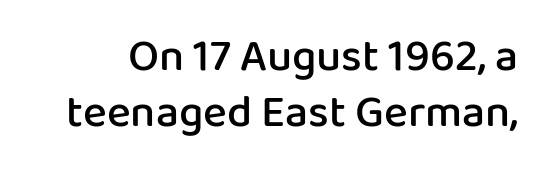
{"serif": "no", "italic": "no", "bold": "semi", "weight": "semibold", "width": "normal", "stroke_contrast": "low", "x_height": "medium", "monospaced": "no", "underline": "no", "line_spacing": "normal", "line_spacing_ratio": 1.25, "letter_spacing": "normal", "letter_spacing_em": 0.0, "glyph_px": 45}
